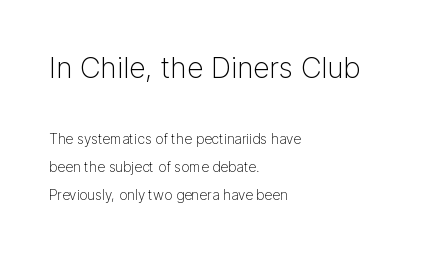
The image shows 29 px light sans-serif type, upright; set left-aligned, loose line spacing (1.99x), normal letter spacing, not underlined; the first (top) block is 2.07x larger; low stroke contrast and a medium x-height.
